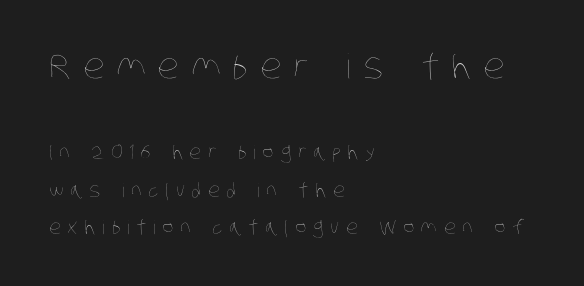
Casual observation: everything's shoved over to the left. A quiet, ordinary-to-light weight characterises the typeface. Tracking here is generous; glyphs stand well apart from one another. Horizontal bands of white between lines are thick stripes.
